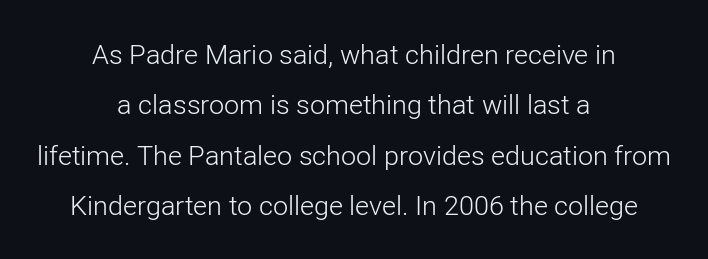
The image shows 27 px text type, upright; set centered, line spacing 1.87x, normal letter spacing, not underlined.
